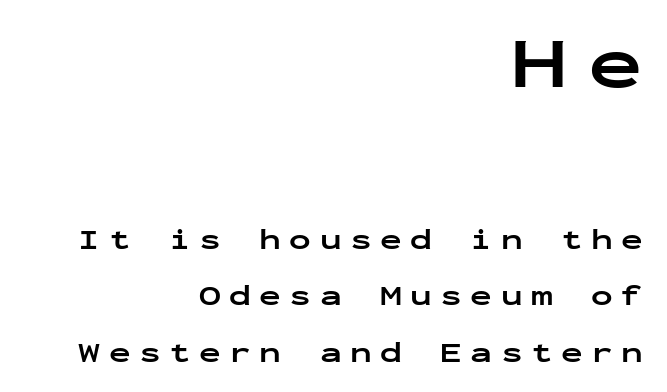
Check under the words: just untouched page. The face used here is rendered with a markedly widened letterfit. In CSS terms this would be text-align: right. The rendering uses typewriter-style spacing with identical character cells. Each letter's strokes conclude bluntly, with no projecting serifs.
